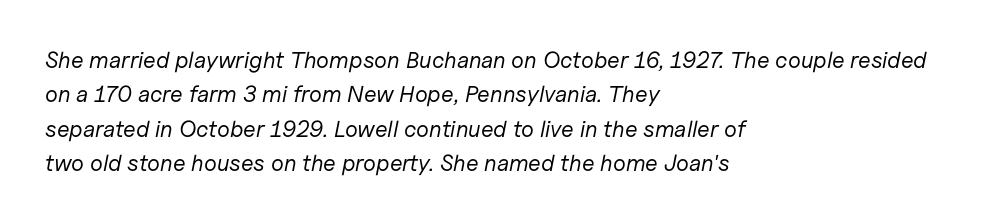
Italic? Definitely — the glyphs are oblique. The strokes carry an ordinary text weight at most. The area under the type is left untouched. Line beginnings align vertically; line endings do not.
